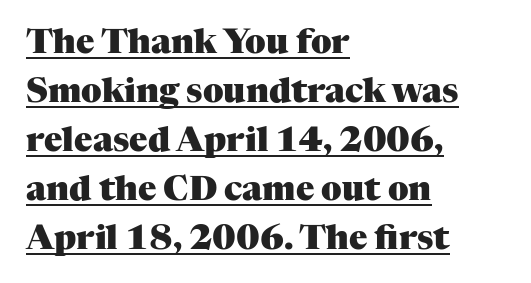
Visually the block forms a straight wall on the left and a jagged coastline on the right. Typographic density is high because the face is bold. I'd call this a serif setting — the letters wear small feet. These lines are rendered in a variable-pitch font.
